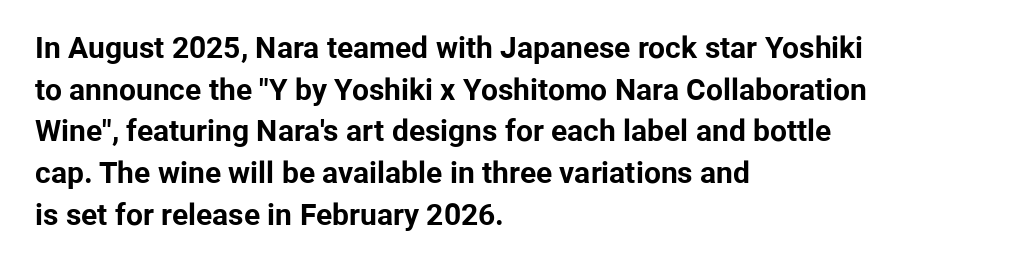
Just letters on the line, the space beneath them empty. Notice how descenders clear the ascenders below comfortably — that's standard leading. Nobody touched the tracking dial on this one. If you drew a line through each stem, it would be perfectly vertical. Serifs: no, the terminals of the letterforms are clean.
